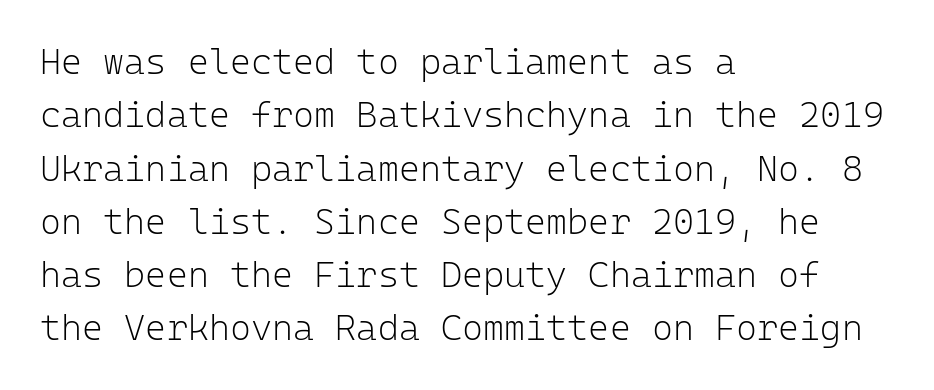
The text block is weighted toward the left margin, trailing off unevenly rightward. Reading down the column, the eye jumps a familiar distance to each next line. Posture: straight, roman, zero tilt. This is sans-serif lettering, the kind often seen on screens and signage. Words float on clear page, feet unadorned. Short note: letters normally spaced.
